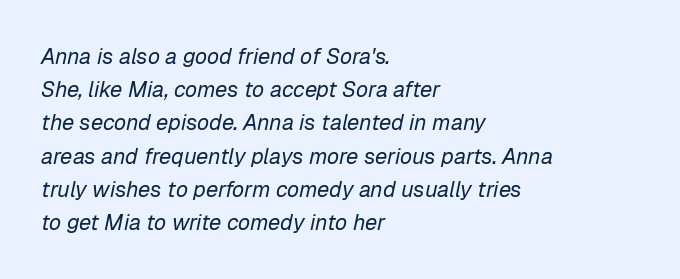
Caption: multi-line text, flush left, ragged right. The rendering uses a moderate line-height, typical for paragraphs. This reads as an unemphasized weight, regular at the heaviest. Designer's note — italics engaged. Letters rest on an invisible, unmarked baseline.
